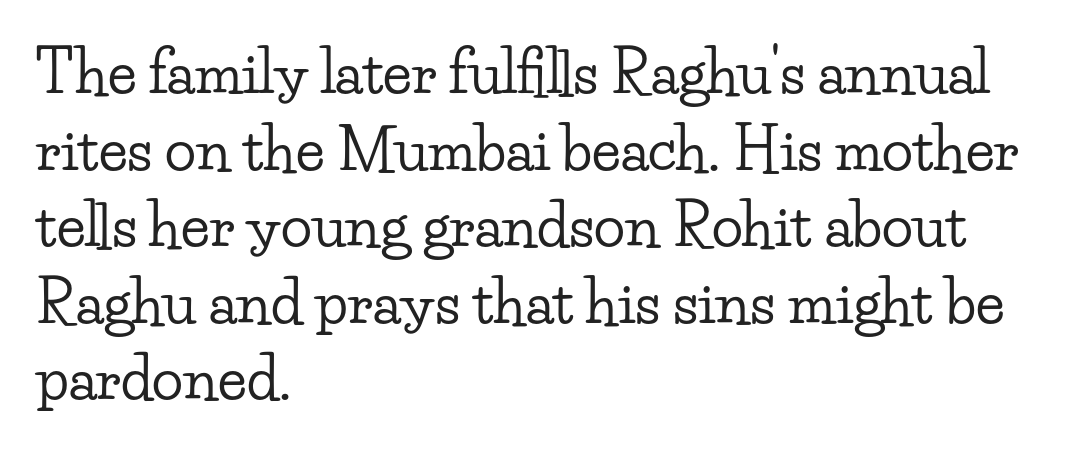
Each letter's strokes conclude with small projecting serifs. One glance says typical: line gaps are just what's usual. Observe the ordinary spacing: letters are neighbours, not strangers. When letters stand straight like this, we call the style roman or upright.
